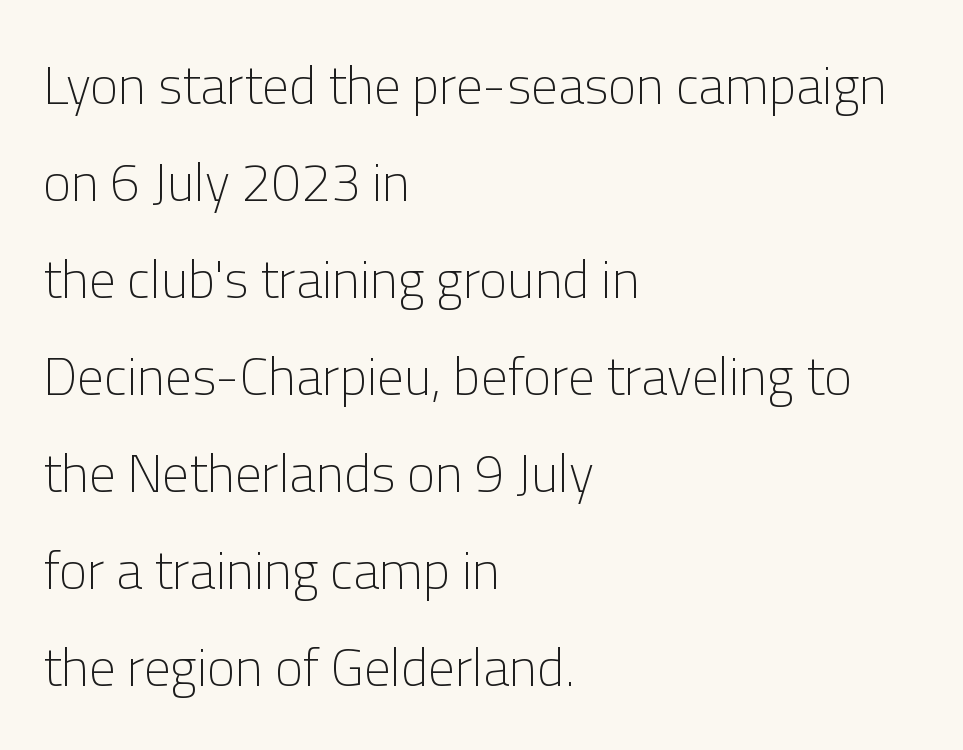
{"serif": "no", "italic": "no", "bold": "no", "weight": "light", "width": "normal", "stroke_contrast": "low", "x_height": "medium", "monospaced": "no", "underline": "no", "align": "left", "line_spacing_ratio": 1.83, "letter_spacing": "normal", "letter_spacing_em": 0.0, "glyph_px": 53}
